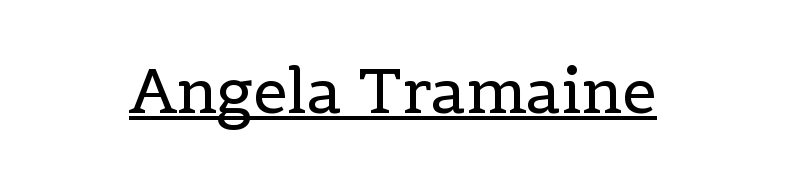
The rendering uses natural spacing where letterforms have individual widths. A continuous stroke trails under the words, as in a hyperlink. On a weight scale, this lands at 450 or below. I'd call this a serif setting — the letters wear small feet. Standard letterfit; no display-style spreading of the glyphs.
